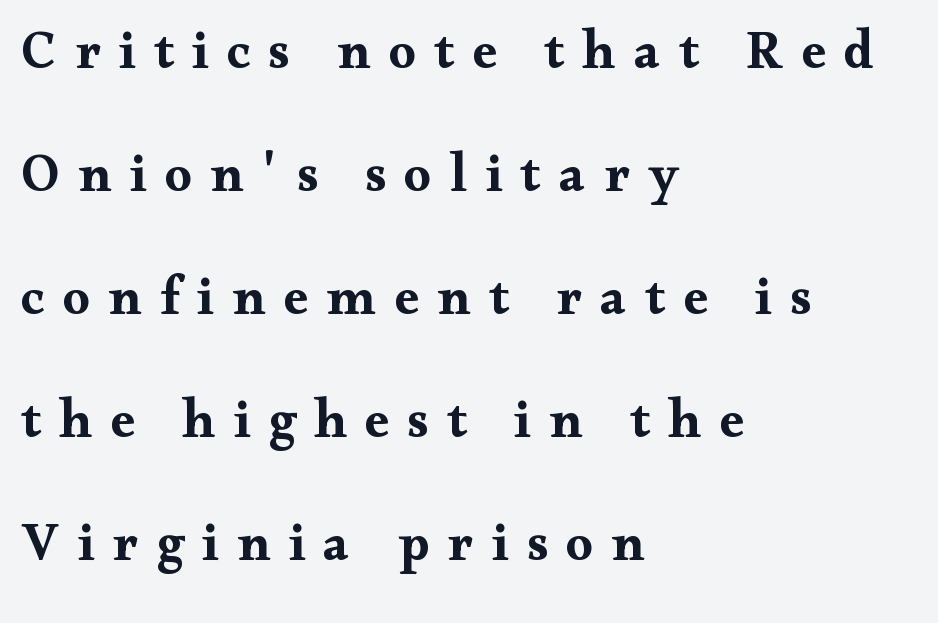
{"serif": "yes", "italic": "no", "bold": "yes", "weight": "bold", "width": "wide", "stroke_contrast": "medium", "x_height": "small", "monospaced": "no", "underline": "no", "align": "left", "line_spacing": "loose", "line_spacing_ratio": 2.28, "letter_spacing": "wide", "letter_spacing_em": 0.34, "glyph_px": 54}
